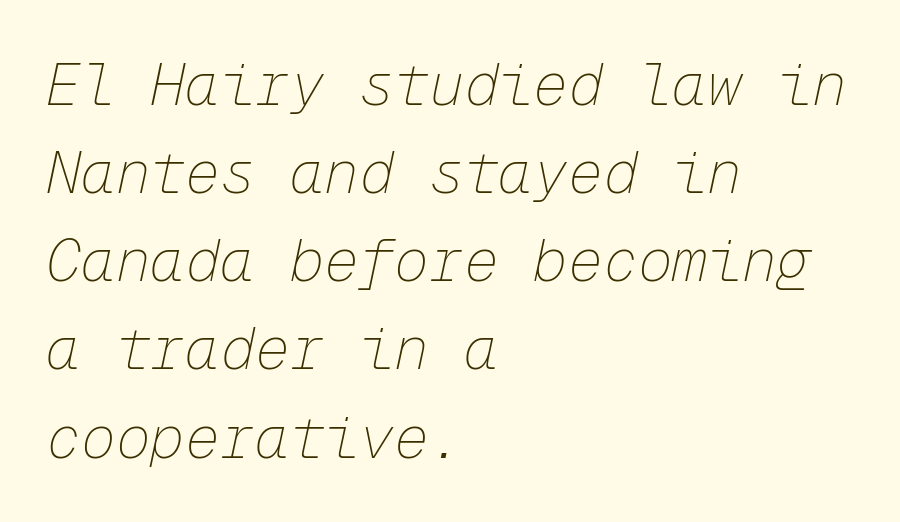
The image shows 58 px thin type, italic (leaning right), monospaced; set left-aligned, normal line spacing (1.52x), normal letter spacing, not underlined; low stroke contrast and a medium x-height.
